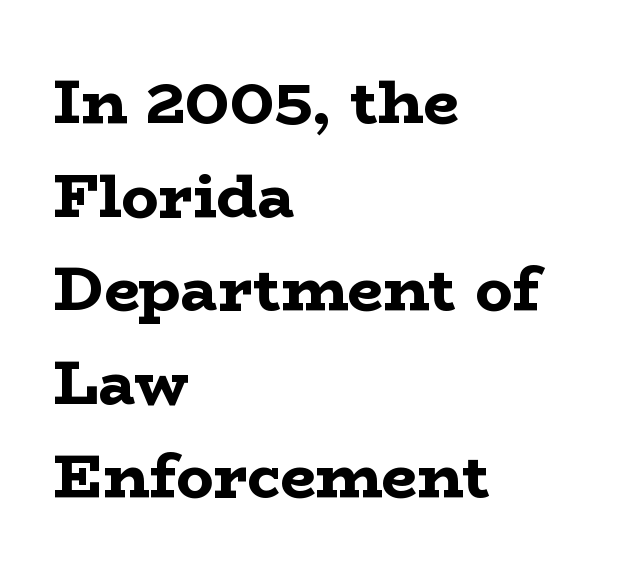
Q: Is the text bold? A: Yes.
Q: Is the text italic (slanted)? A: No, it is upright.
Q: Is the typeface a serif or a sans-serif typeface? A: Serif.
Q: Is the text underlined? A: No.
Q: How is the paragraph aligned? A: Left-aligned.
Q: Is the spacing between letters normal or unusually wide? A: Normal.
Q: Is the spacing between lines tight, normal or loose? A: Normal.
Q: Width (condensed, normal, or wide)? A: Wide.
Q: Stroke contrast? A: Low.
Q: x-height? A: Medium.
Q: Monospaced? A: No.
